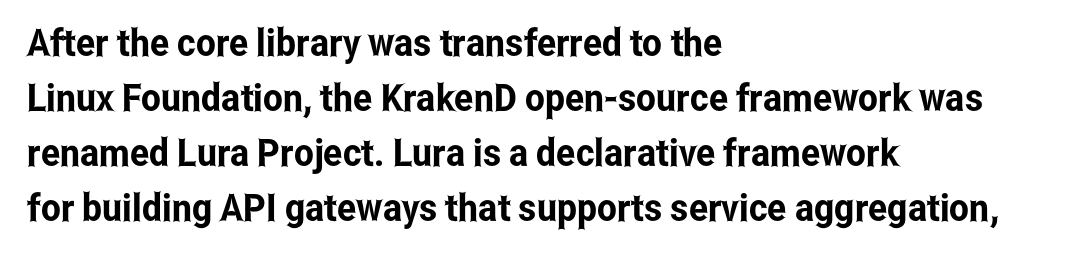
The image shows 38 px condensed sans-serif type, upright; set left-aligned, normal line spacing (1.45x), normal letter spacing, not underlined; low stroke contrast and a medium x-height.
